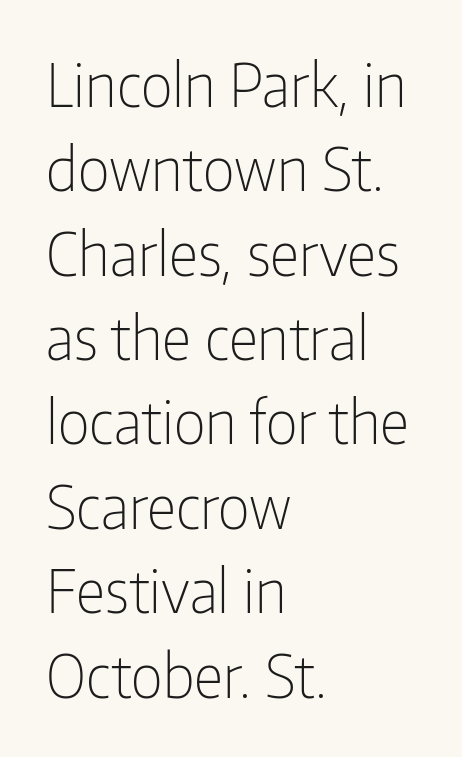
This sample keeps an unexceptional amount of space between lines. Is the type heavy? It reads as light-to-regular instead. Vertical strokes here are truly vertical. One-word summary of the alignment: left. Letterform terminals end flat and unadorned throughout the passage.
